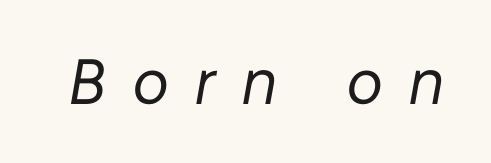
{"italic": "yes", "lean": "right", "slant_degrees": 10, "bold": "no", "weight": "regular", "width": "normal", "stroke_contrast": "low", "x_height": "medium", "monospaced": "no", "underline": "no", "letter_spacing": "wide", "letter_spacing_em": 0.39, "glyph_px": 64}
